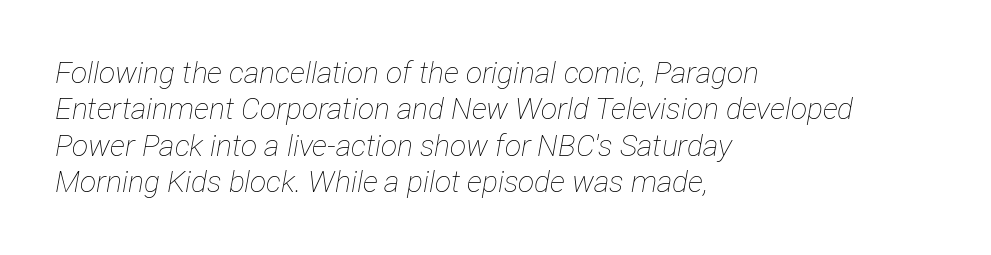
These lines keep a tight, regular rhythm from letter to letter. These lines are set flush left with a ragged right edge. The area under the type is left untouched. Slant detected: the letters are inclined.
